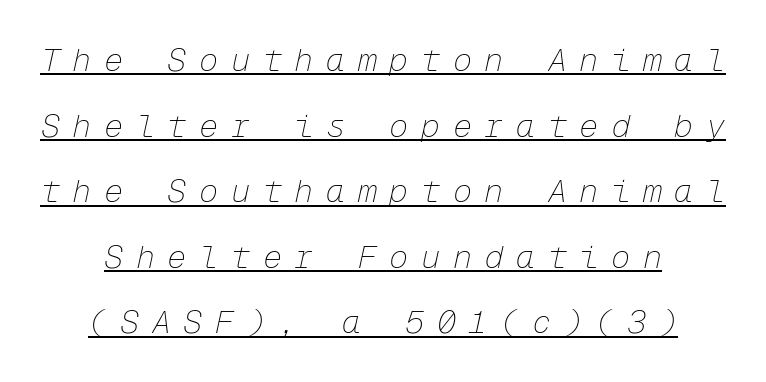
The image shows 32 px thin type, italic (leaning right), monospaced; set centered, loose line spacing (2.05x), unusually wide letter spacing (+0.39 em), underlined; low stroke contrast and a medium x-height.
